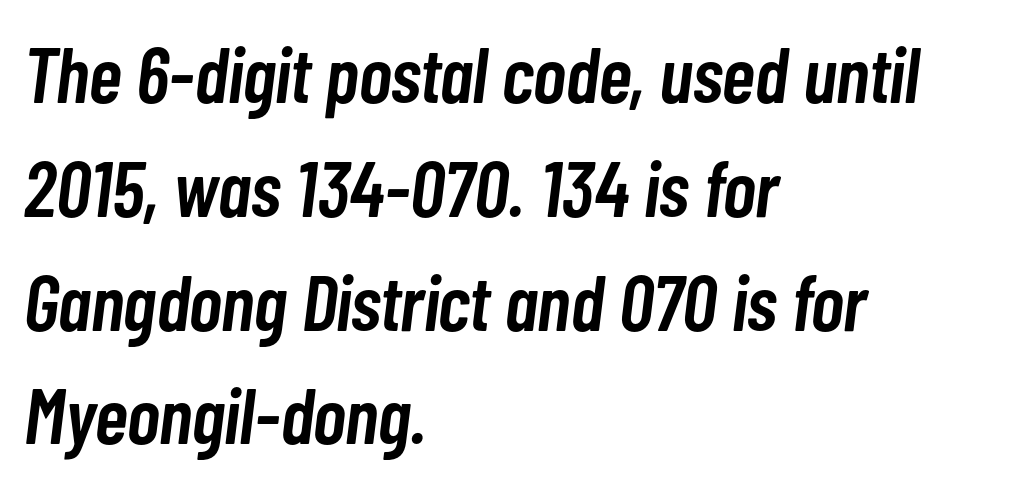
Reading down the column, the eye jumps a familiar distance to each next line. Style check: oblique. Reading down the block, your eye returns to a fixed left position each line. On the weight axis this lands at semibold, roughly 600.
